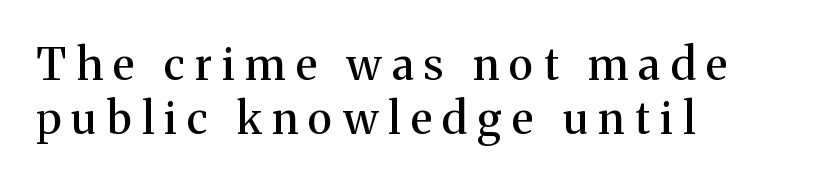
Q: Is the text italic (slanted)? A: No, it is upright.
Q: Is the typeface a serif or a sans-serif typeface? A: Serif.
Q: Is the text underlined? A: No.
Q: How is the paragraph aligned? A: Left-aligned.
Q: Is the spacing between letters normal or unusually wide? A: Unusually wide.
Q: Width (condensed, normal, or wide)? A: Normal.
Q: Stroke contrast? A: Medium.
Q: x-height? A: Medium.
Q: Monospaced? A: No.
